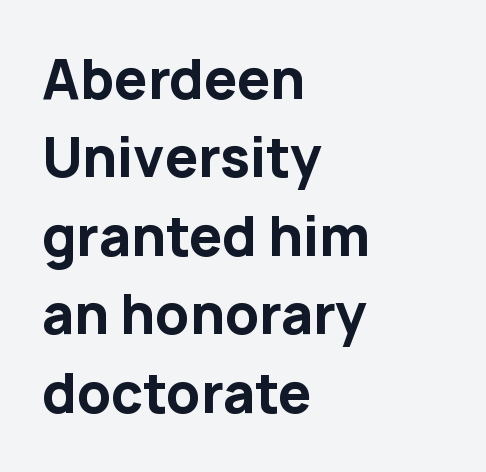
Q: Is the text bold? A: Yes.
Q: Is the text italic (slanted)? A: No, it is upright.
Q: Is the typeface a serif or a sans-serif typeface? A: Sans-serif.
Q: Is the text underlined? A: No.
Q: How is the paragraph aligned? A: Left-aligned.
Q: Is the spacing between letters normal or unusually wide? A: Normal.
Q: Is the spacing between lines tight, normal or loose? A: Normal.
Q: Width (condensed, normal, or wide)? A: Normal.
Q: Stroke contrast? A: Low.
Q: x-height? A: Medium.
Q: Monospaced? A: No.
